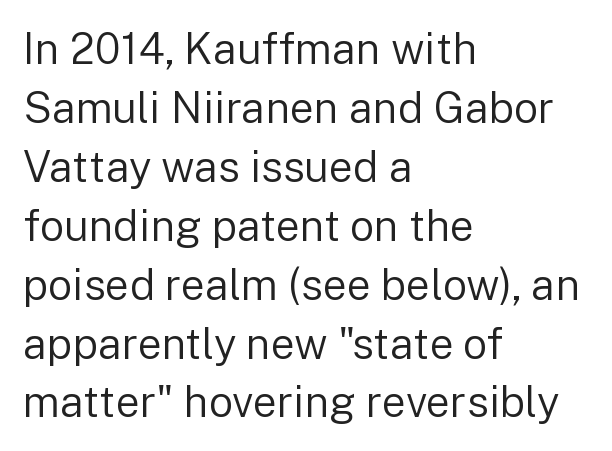
Q: Is the text bold? A: No.
Q: Is the text italic (slanted)? A: No, it is upright.
Q: Is the typeface a serif or a sans-serif typeface? A: Sans-serif.
Q: Is the text underlined? A: No.
Q: How is the paragraph aligned? A: Left-aligned.
Q: Is the spacing between letters normal or unusually wide? A: Normal.
Q: Is the spacing between lines tight, normal or loose? A: Normal.
Q: Width (condensed, normal, or wide)? A: Normal.
Q: Stroke contrast? A: Low.
Q: x-height? A: Medium.
Q: Monospaced? A: No.
